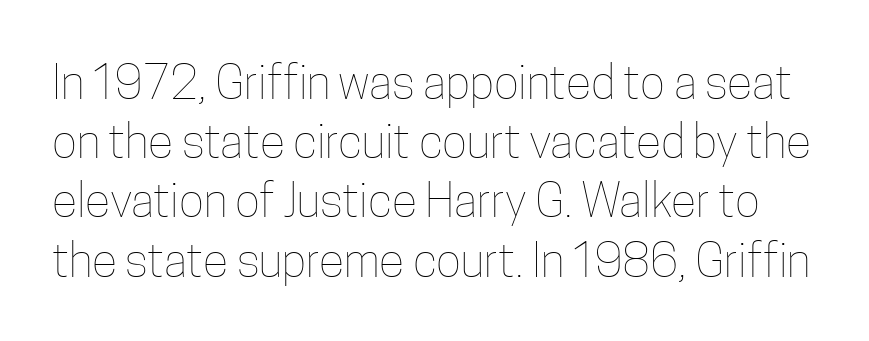
The image shows 47 px thin, condensed type, upright; set normal line spacing (1.26x), normal letter spacing, not underlined; low stroke contrast and a medium x-height.
